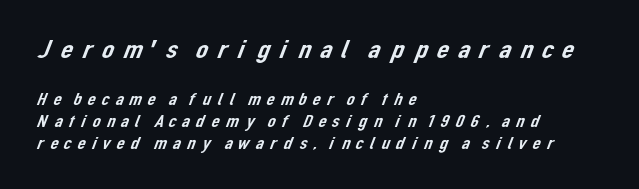
Display-style spreading of the glyphs; the letterfit is very open. Descenders hang freely into open space. Line beginnings align vertically; line endings do not. The rendering shrinks the type as you move from the upper chunk to the lower.
